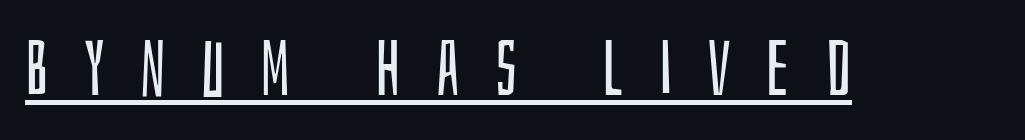
The image shows 77 px regular-weight, condensed sans-serif type, upright; set unusually wide letter spacing (+0.46 em), underlined; low stroke contrast and a large x-height.
